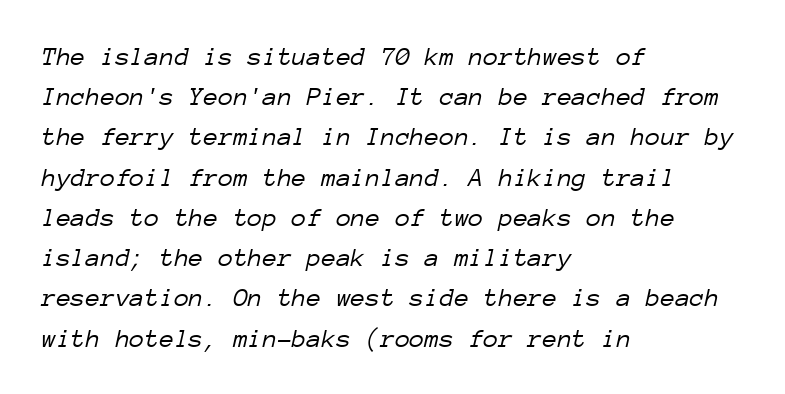
Beneath every word, the page is bare. Each line starts at the same left margin while the right side varies. Think standard paragraph weight, or any step lighter than that. The line-height multiplier appears to be the usual default. Nobody touched the tracking dial on this one.
